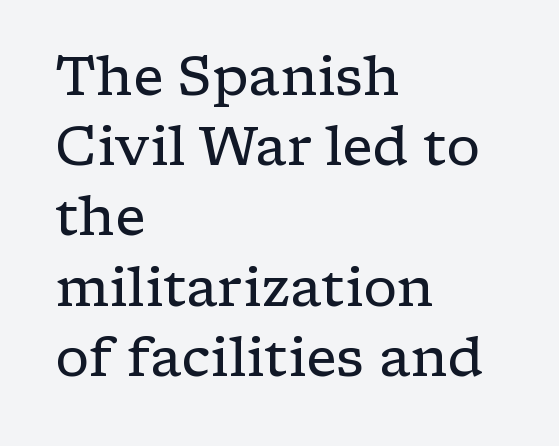
Q: Is the text bold? A: No.
Q: Is the text italic (slanted)? A: No, it is upright.
Q: Is the typeface a serif or a sans-serif typeface? A: Serif.
Q: Is the text underlined? A: No.
Q: How is the paragraph aligned? A: Left-aligned.
Q: Is the spacing between letters normal or unusually wide? A: Normal.
Q: Is the spacing between lines tight, normal or loose? A: Normal.
Q: Width (condensed, normal, or wide)? A: Wide.
Q: Stroke contrast? A: Low.
Q: x-height? A: Medium.
Q: Monospaced? A: No.
